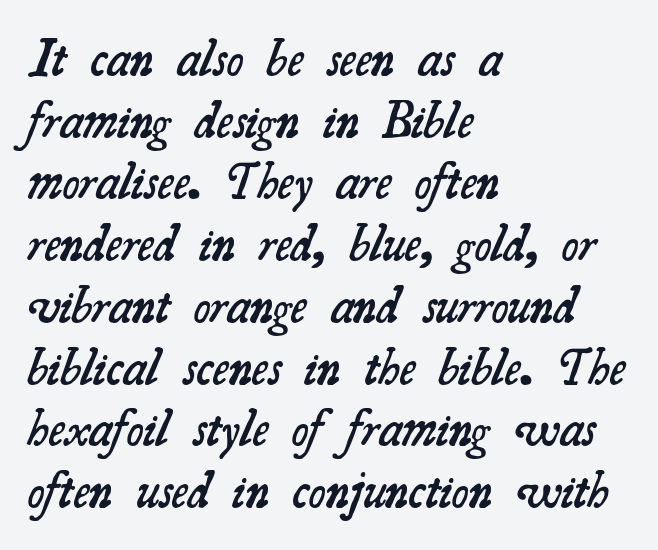
The image shows 51 px semibold serif type; set left-aligned, line spacing 1.21x, normal letter spacing, not underlined; medium stroke contrast and a small x-height.
